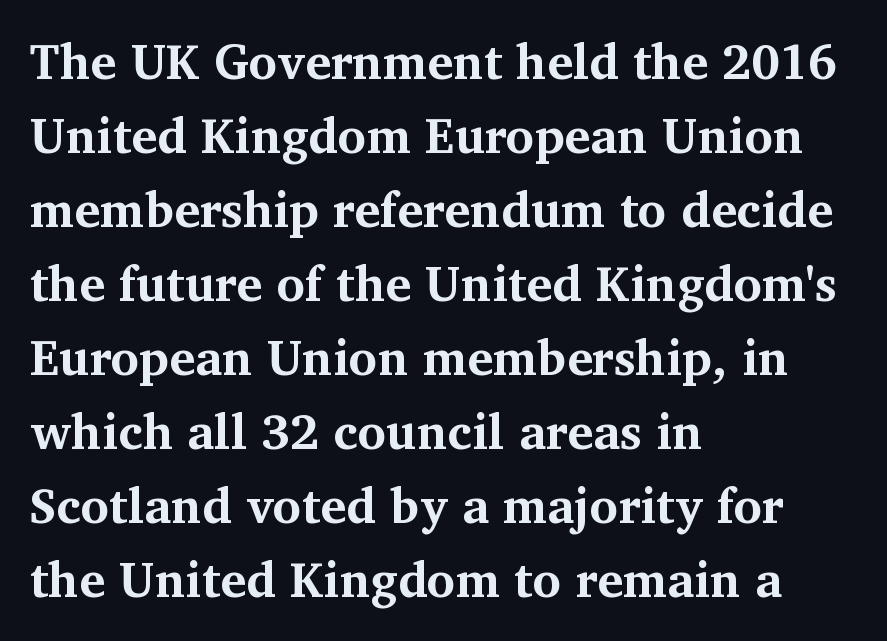
{"serif": "yes", "italic": "no", "bold": "yes", "weight": "bold", "width": "normal", "stroke_contrast": "medium", "x_height": "medium", "monospaced": "no", "underline": "no", "align": "left", "line_spacing": "normal", "line_spacing_ratio": 1.51, "letter_spacing": "normal", "letter_spacing_em": 0.0, "glyph_px": 49}
